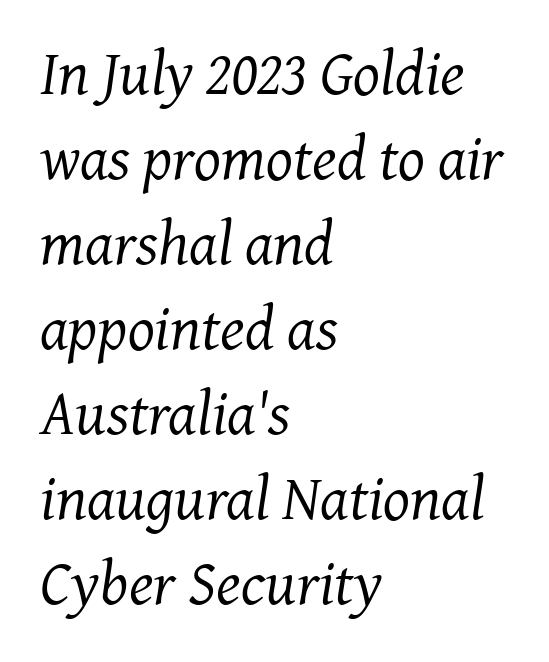
{"serif": "yes", "italic": "yes", "lean": "right", "slant_degrees": 7, "bold": "no", "weight": "regular", "width": "normal", "stroke_contrast": "medium", "x_height": "medium", "monospaced": "no", "underline": "no", "align": "left", "line_spacing": "normal", "line_spacing_ratio": 1.35, "letter_spacing": "normal", "letter_spacing_em": 0.0, "glyph_px": 63}
